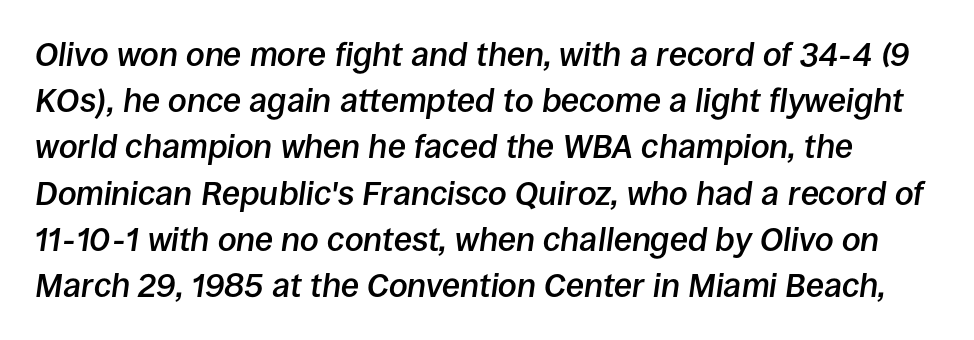
Summary of weight: moderately heavy, a semibold. The horizontal fit of the characters is conventional and even. Beneath every word, the page is bare. The passage shown is typed in a proportional face where columns would drift. Rendered with sloped, italic letterforms.
